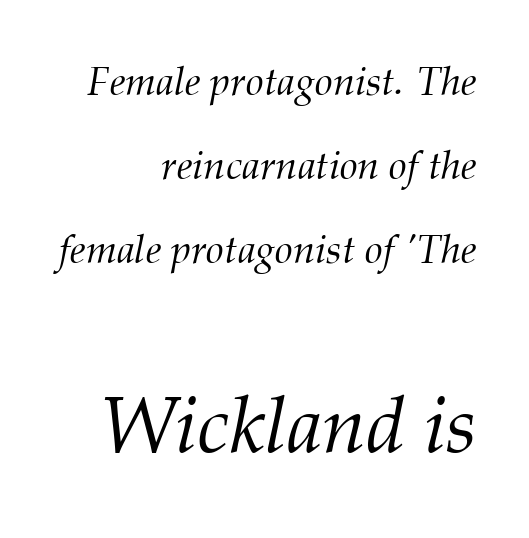
The passage shown has conventional tracking throughout. Descender tails drop into unmarked territory. Line endings align vertically; line beginnings do not. Compared with a typical body face, this is equally light or lighter still. These lines are rendered in a variable-pitch font. A student would notice the bottom passage is typeset larger than what precedes it.
